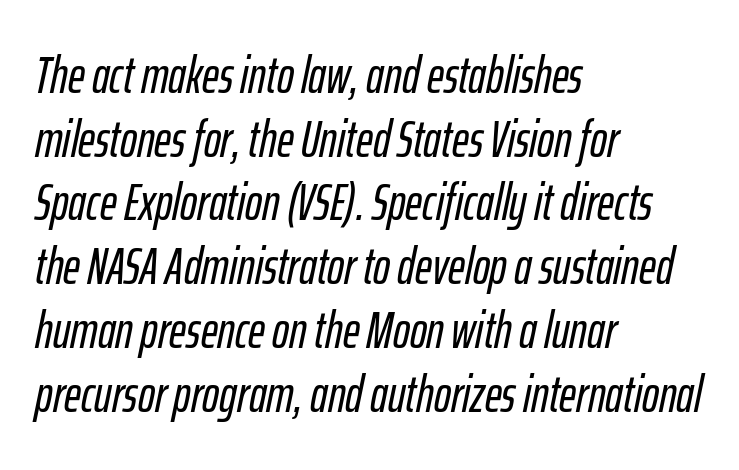
Q: Is the text italic (slanted)? A: Yes, it leans right by about 12 degrees.
Q: Is the text underlined? A: No.
Q: How is the paragraph aligned? A: Left-aligned.
Q: Is the spacing between letters normal or unusually wide? A: Normal.
Q: Is the spacing between lines tight, normal or loose? A: Normal.
Q: Width (condensed, normal, or wide)? A: Condensed.
Q: Stroke contrast? A: Low.
Q: x-height? A: Medium.
Q: Monospaced? A: No.
